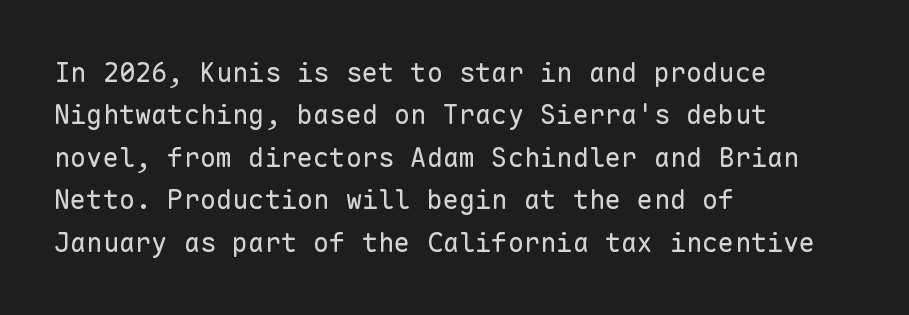
Q: Is the text bold? A: No.
Q: Is the text italic (slanted)? A: No, it is upright.
Q: Is the text underlined? A: No.
Q: How is the paragraph aligned? A: Left-aligned.
Q: Is the spacing between letters normal or unusually wide? A: Normal.
Q: Is the spacing between lines tight, normal or loose? A: Normal.
